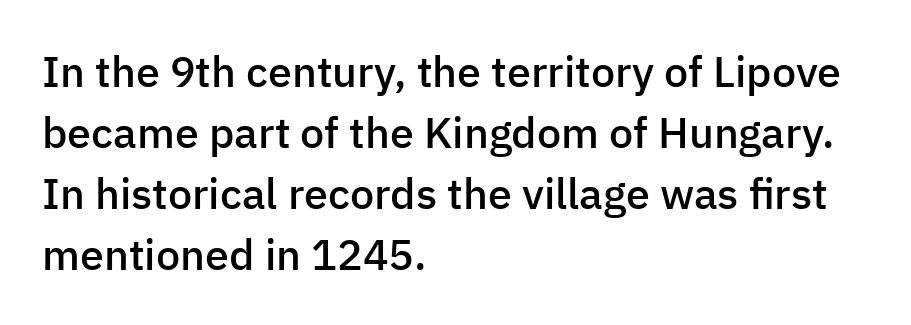
The image shows 43 px semibold sans-serif type, upright; set left-aligned, normal line spacing (1.42x), normal letter spacing, not underlined; low stroke contrast and a medium x-height.
